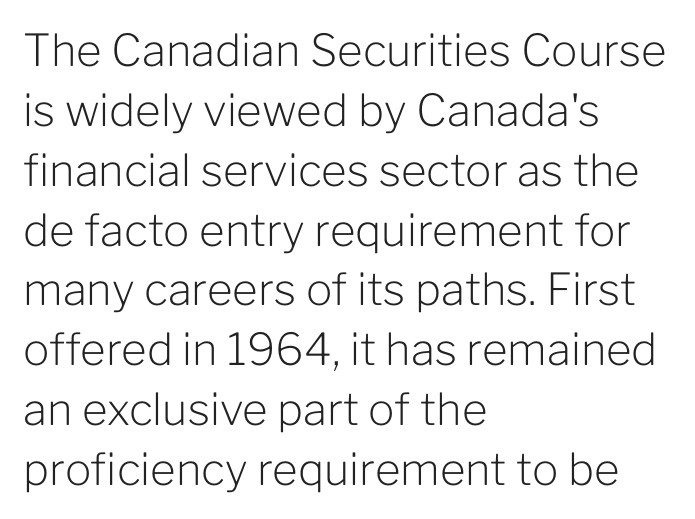
How are the letters spaced? Ordinarily, with no added tracking. Nothing heavy about these letters — not bold at all. Think of a printed novel: that variable character pitch is what you see here. The leading is moderate, giving the passage an even texture. One-word summary of the alignment: left.
